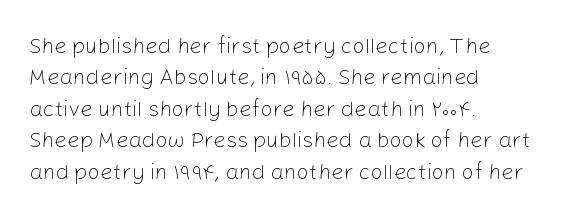
Q: Is the text bold? A: No.
Q: Is the text italic (slanted)? A: No, it is upright.
Q: Is the text underlined? A: No.
Q: How is the paragraph aligned? A: Left-aligned.
Q: Is the spacing between letters normal or unusually wide? A: Normal.
Q: Is the spacing between lines tight, normal or loose? A: Normal.
